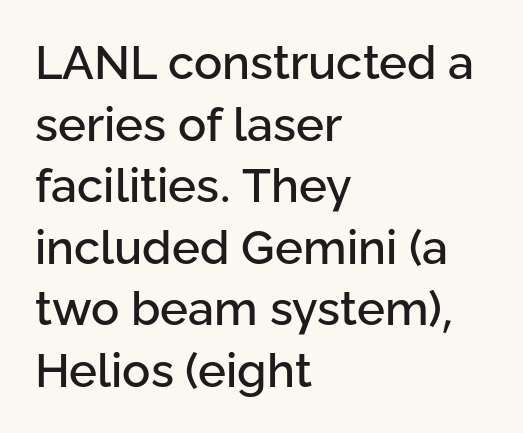
{"serif": "no", "italic": "no", "width": "normal", "stroke_contrast": "low", "x_height": "medium", "monospaced": "no", "underline": "no", "align": "left", "line_spacing": "normal", "line_spacing_ratio": 1.31, "letter_spacing": "normal", "letter_spacing_em": 0.0, "glyph_px": 47}
